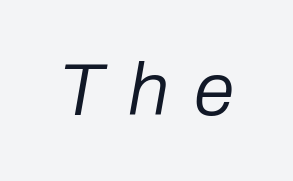
{"italic": "yes", "lean": "right", "slant_degrees": 10, "bold": "no", "weight": "regular", "width": "normal", "stroke_contrast": "low", "x_height": "medium", "monospaced": "no", "underline": "no", "letter_spacing": "wide", "letter_spacing_em": 0.34, "glyph_px": 74}
